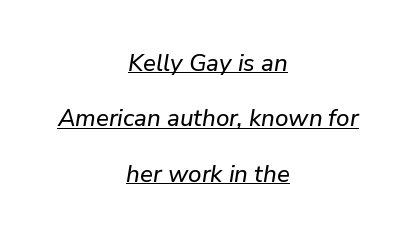
{"italic": "yes", "lean": "right", "slant_degrees": 9, "underline": "yes", "align": "center", "line_spacing": "loose", "line_spacing_ratio": 2.31, "letter_spacing": "normal", "letter_spacing_em": 0.0, "glyph_px": 24}
